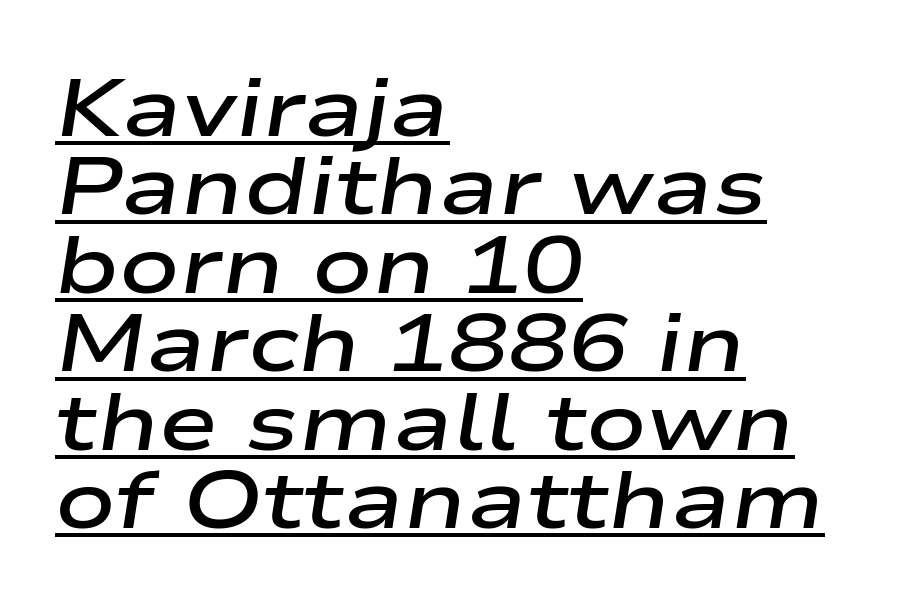
The image shows 80 px semibold, wide type, italic (leaning right); set left-aligned, tight line spacing (0.98x), normal letter spacing, underlined; low stroke contrast and a medium x-height.
